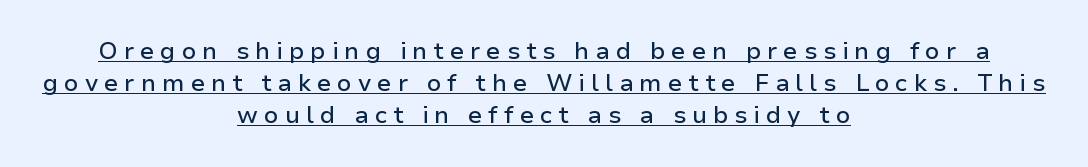
Q: Is the text italic (slanted)? A: No, it is upright.
Q: Is the text underlined? A: Yes.
Q: How is the paragraph aligned? A: Centered.
Q: Is the spacing between letters normal or unusually wide? A: Unusually wide.
Q: Is the spacing between lines tight, normal or loose? A: Normal.
